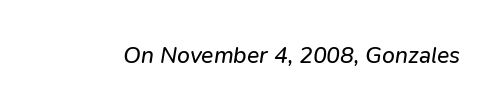
The image shows 23 px text type, italic (leaning right); set normal letter spacing, not underlined.
